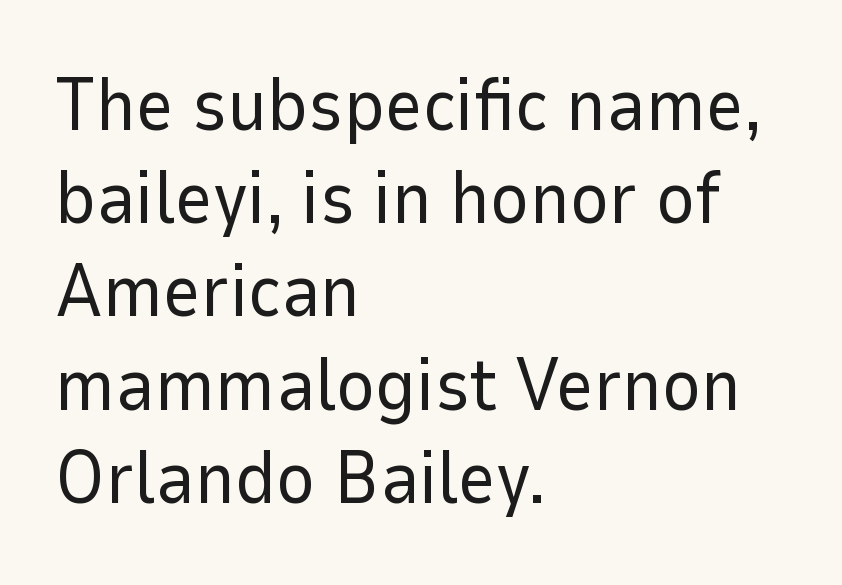
The image shows 74 px regular-weight sans-serif type, upright; set left-aligned, normal line spacing (1.26x), normal letter spacing, not underlined; low stroke contrast and a medium x-height.
